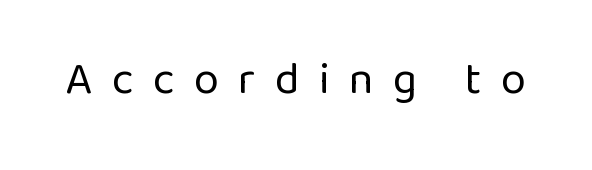
Students, note that the glyphs here are deliberately spaced far apart. Posture: straight, roman, zero tilt. The passage shown is not bold in any degree. Quick note: underline off.
